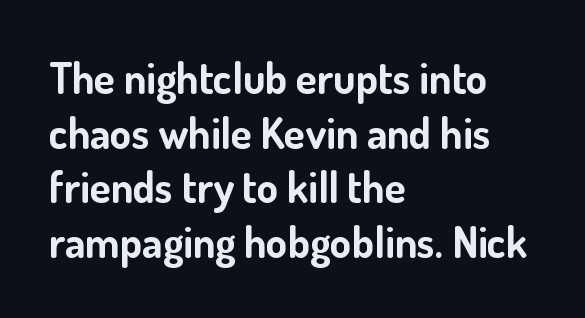
The image shows 43 px bold sans-serif type, upright; set left-aligned, normal line spacing (1.27x), normal letter spacing, not underlined; low stroke contrast and a small x-height.
